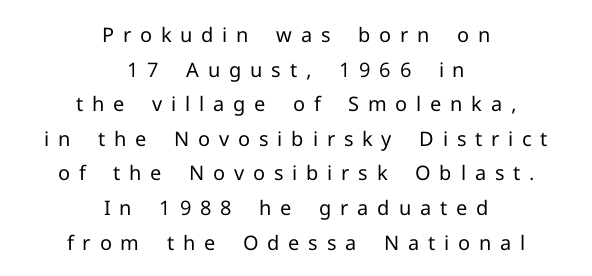
{"italic": "no", "bold": "no", "underline": "no", "align": "center", "line_spacing_ratio": 1.73, "letter_spacing": "wide", "letter_spacing_em": 0.44, "glyph_px": 20}
